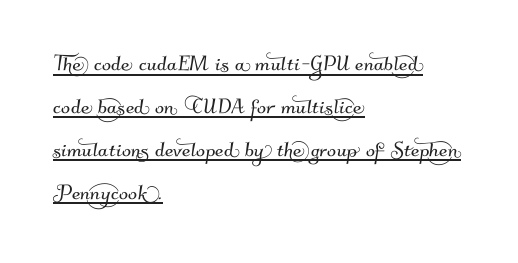
Horizontal bands of white between lines are of average thickness. Left-aligned paragraph, ragged on the right. This sample uses plain, unmodified letter spacing. This is underlined copy, the kind a proofreader might mark for attention.
